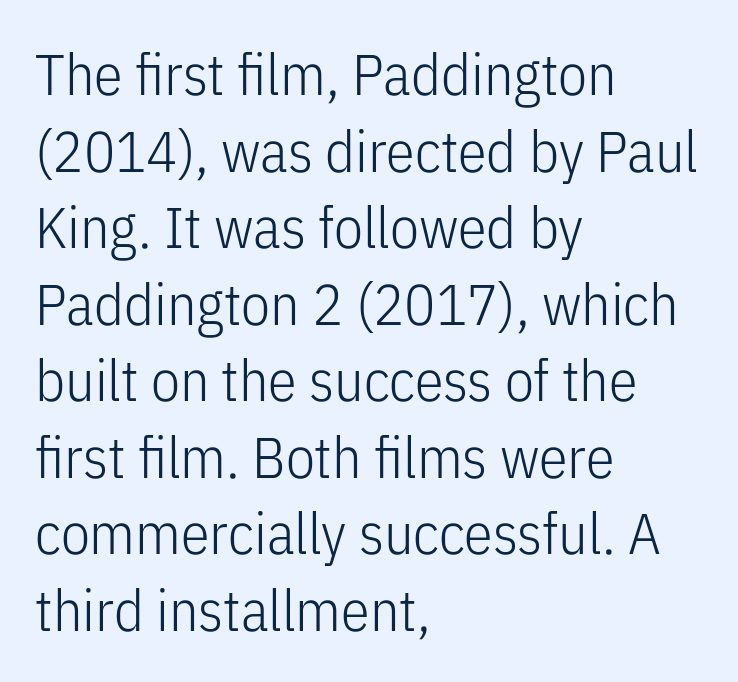
The image shows 58 px light, condensed sans-serif type, upright; set left-aligned, normal line spacing (1.32x), normal letter spacing, not underlined; low stroke contrast and a medium x-height.
